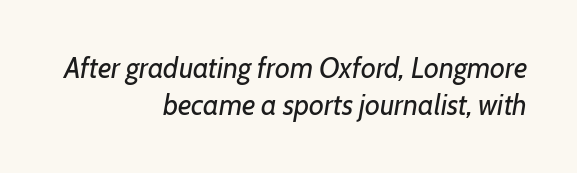
Caption: standard tracking, unaltered. Caption: multi-line text, flush right, ragged left. Italic? Definitely — the glyphs are oblique. The passage shown stacks its lines at a standard gap.
